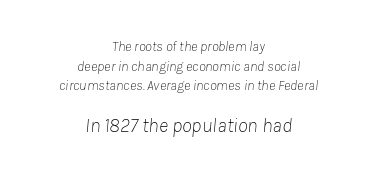
{"italic": "yes", "lean": "right", "slant_degrees": 8, "bold": "no", "underline": "no", "align": "center", "line_spacing": "normal", "line_spacing_ratio": 1.41, "letter_spacing": "normal", "letter_spacing_em": 0.0, "larger_block": "second", "size_ratio": 1.43, "glyph_px": 20}
